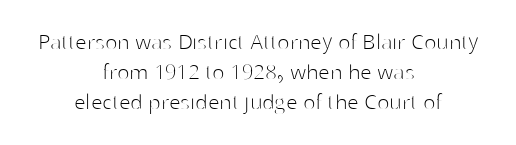
Line starts and ends both wander, symmetrically. Italic: no, the glyphs are upright roman. The glyphs are unaccompanied by any horizontal stroke below them. The lines are packed closely together with very little leading. Look at the tracking — it's just the regular setting, nothing added.
